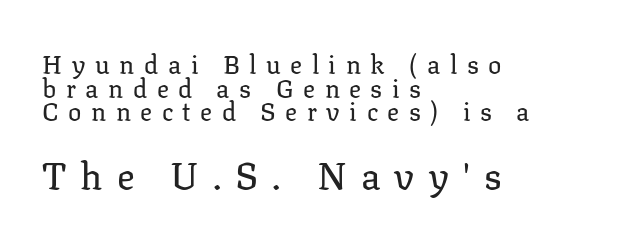
The image shows 37 px regular-weight serif type, upright; set left-aligned, tight line spacing (0.95x), unusually wide letter spacing (+0.38 em), not underlined; the second (bottom) block is 1.48x larger; low stroke contrast and a medium x-height.
